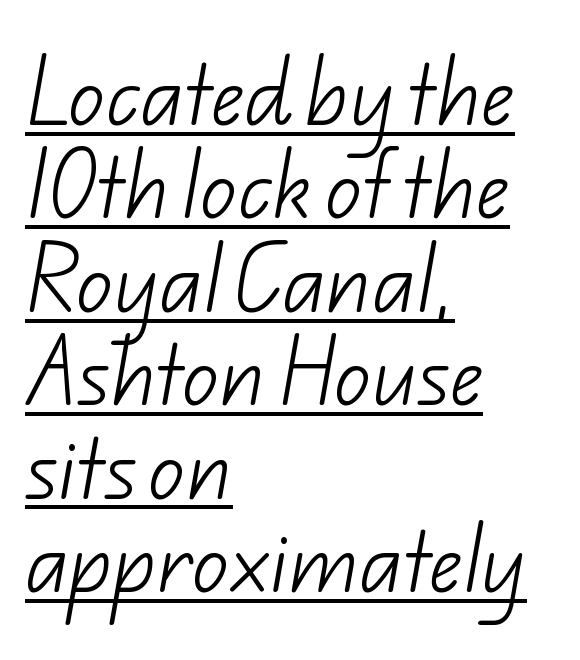
Bold? No — there's no thickening of the strokes. Interline gaps are of average width in this sample. Nothing sits at the stroke ends, so this counts as sans-serif. Characters follow at the spacing the type designer built in. Spacing verdict: proportional, widths tailored to each character.
